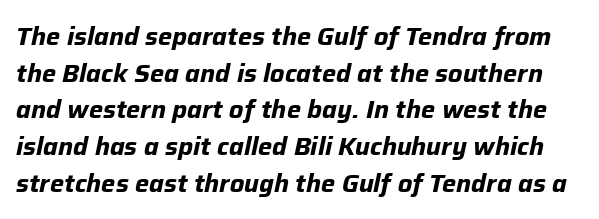
Q: Is the text bold? A: Yes.
Q: Is the text italic (slanted)? A: Yes, it leans right by about 12 degrees.
Q: Is the text underlined? A: No.
Q: Is the spacing between letters normal or unusually wide? A: Normal.
Q: Is the spacing between lines tight, normal or loose? A: Normal.
